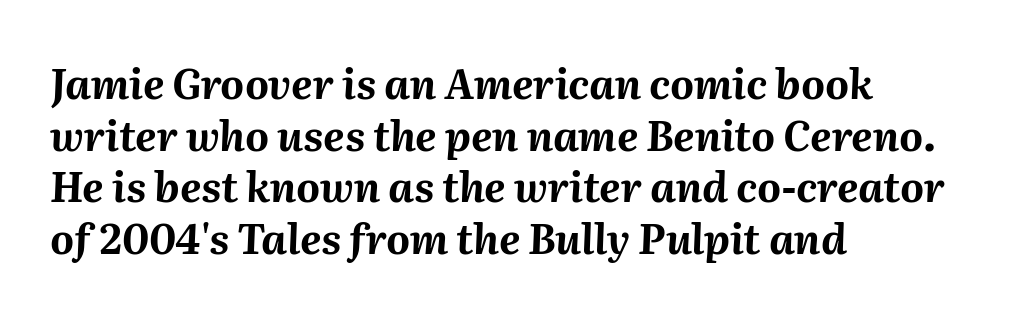
{"italic": "yes", "lean": "right", "slant_degrees": 2, "bold": "yes", "weight": "bold", "width": "normal", "stroke_contrast": "medium", "x_height": "medium", "monospaced": "no", "underline": "no", "align": "left", "line_spacing": "normal", "line_spacing_ratio": 1.26, "letter_spacing": "normal", "letter_spacing_em": 0.0, "glyph_px": 41}
